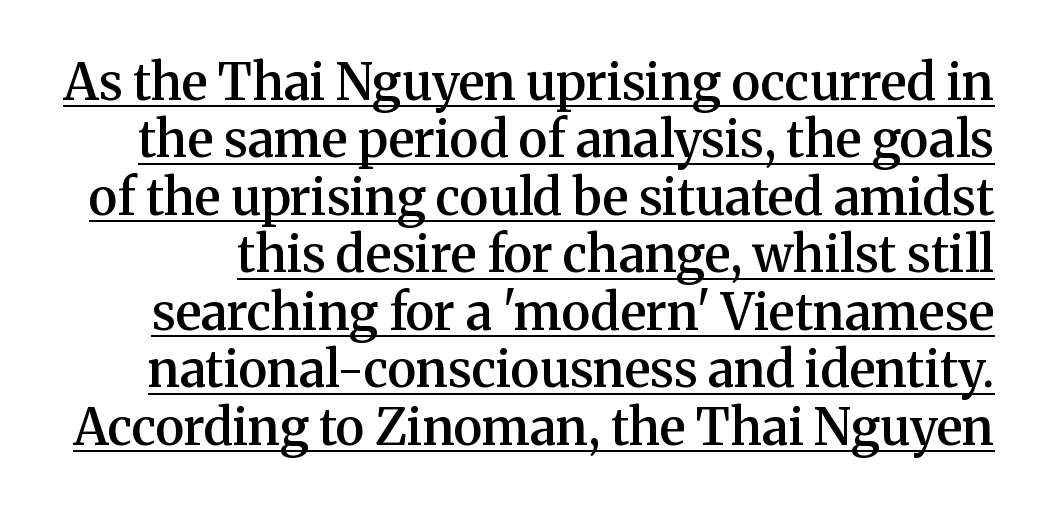
Semibold letterforms, between regular and bold. If you drew a line through each stem, it would be perfectly vertical. Serifs: yes, visible at the terminals of the letterforms. Compared with typical body copy, the letter spacing here is the same. The designer dialed line spacing down below the default. Compared with undecorated copy, this sample adds a rule below the words.
